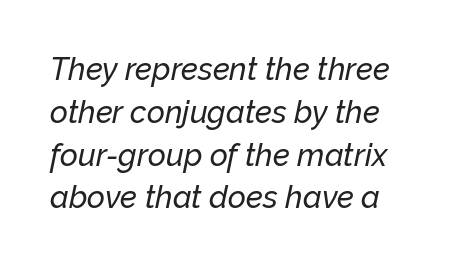
The image shows 31 px text type, italic (leaning right); set normal line spacing (1.38x), normal letter spacing, not underlined; low stroke contrast and a medium x-height.
